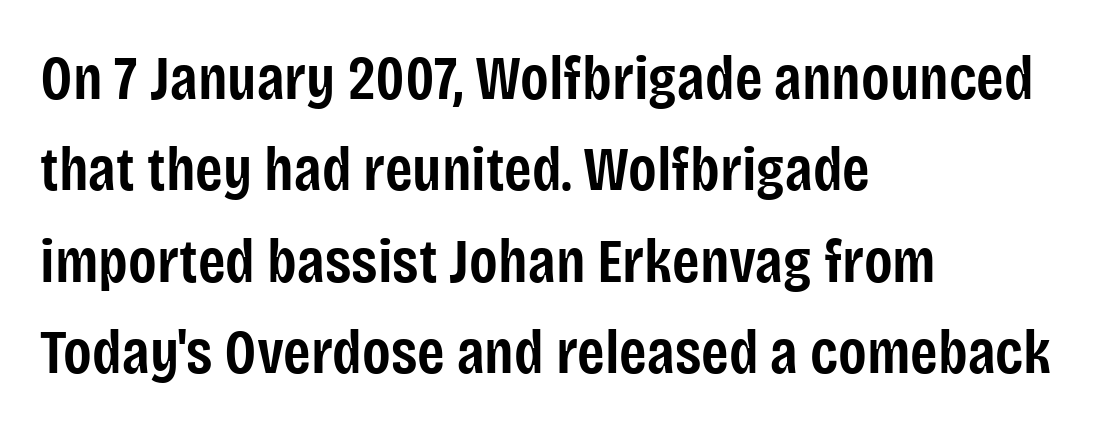
{"serif": "no", "italic": "no", "bold": "semi", "weight": "semibold", "width": "condensed", "stroke_contrast": "low", "x_height": "large", "monospaced": "no", "underline": "no", "align": "left", "line_spacing": "normal", "line_spacing_ratio": 1.45, "letter_spacing": "normal", "letter_spacing_em": 0.0, "glyph_px": 63}
